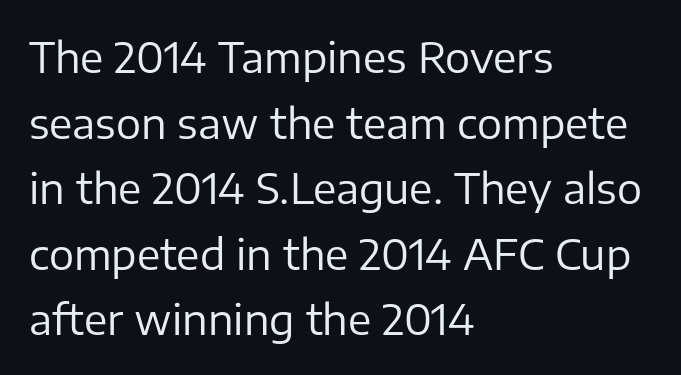
The leading is moderate, giving the passage an even texture. All the whitespace from short lines collects on the right. The strip under each line holds only bare page. Unlike italic type, these characters show no tilt at all.
